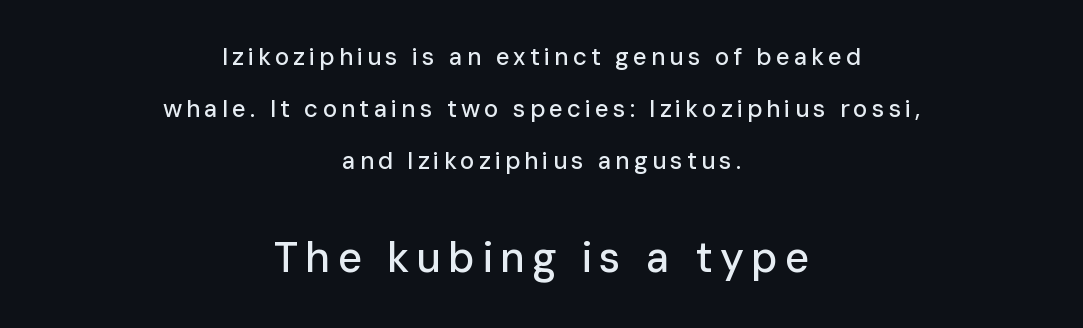
The image shows 42 px sans-serif type, upright; set centered, loose line spacing (2.16x), not underlined; the second (bottom) block is 1.75x larger; low stroke contrast and a medium x-height.
